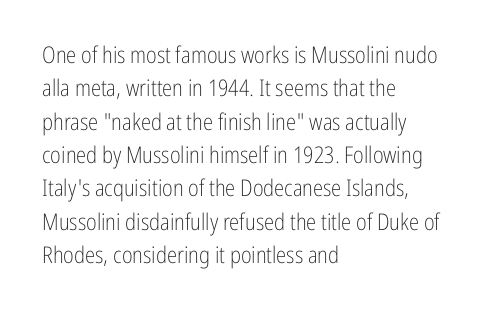
Q: Is the text bold? A: No.
Q: Is the text italic (slanted)? A: No, it is upright.
Q: Is the text underlined? A: No.
Q: How is the paragraph aligned? A: Left-aligned.
Q: Is the spacing between letters normal or unusually wide? A: Normal.
Q: Is the spacing between lines tight, normal or loose? A: Normal.
